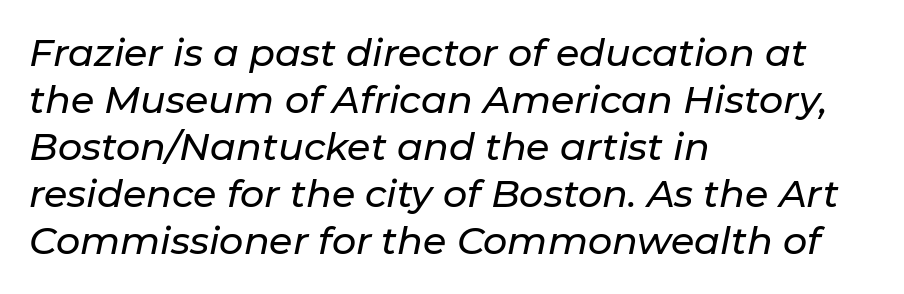
{"italic": "yes", "lean": "right", "slant_degrees": 11, "width": "normal", "stroke_contrast": "low", "x_height": "medium", "monospaced": "no", "underline": "no", "align": "left", "line_spacing_ratio": 1.24, "letter_spacing": "normal", "letter_spacing_em": 0.0, "glyph_px": 38}
